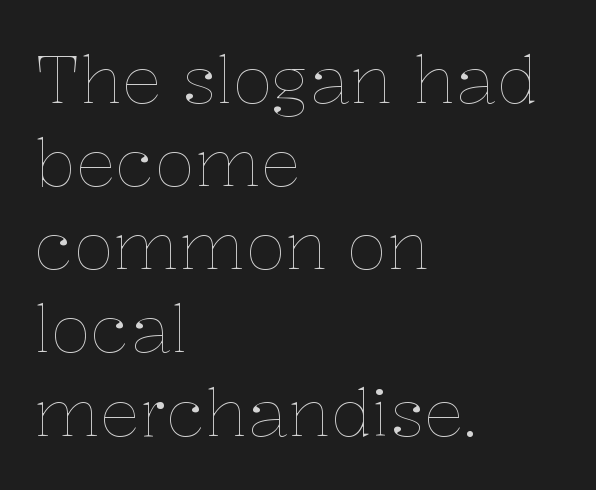
{"italic": "no", "bold": "no", "weight": "thin", "width": "normal", "stroke_contrast": "low", "x_height": "medium", "monospaced": "no", "underline": "no", "align": "left", "line_spacing": "normal", "line_spacing_ratio": 1.26, "letter_spacing": "normal", "letter_spacing_em": 0.0, "glyph_px": 66}
